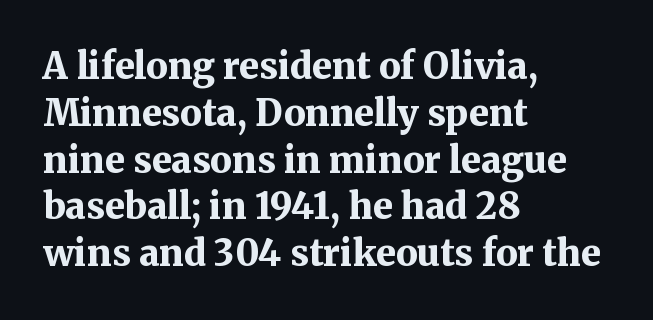
Q: Is the text bold? A: Yes.
Q: Is the text italic (slanted)? A: No, it is upright.
Q: Is the typeface a serif or a sans-serif typeface? A: Serif.
Q: Is the text underlined? A: No.
Q: How is the paragraph aligned? A: Left-aligned.
Q: Is the spacing between letters normal or unusually wide? A: Normal.
Q: Is the spacing between lines tight, normal or loose? A: Normal.
Q: Width (condensed, normal, or wide)? A: Normal.
Q: Stroke contrast? A: Medium.
Q: x-height? A: Medium.
Q: Monospaced? A: No.
